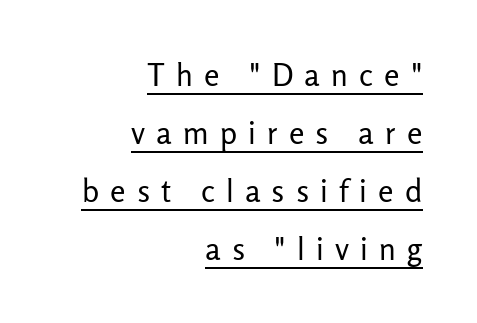
The face used here is a sans, in the tradition of grotesques and geometrics. Glance below the letters and you will spot a drawn line. The face used here is proportionally spaced, like ordinary book or web type. Every character sits straight up, as roman type does. The letters are spread apart with noticeably loose tracking. Horizontally, the lines are justified to the trailing edge only.
